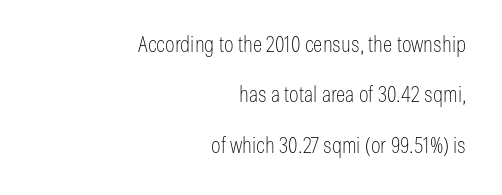
The image shows 22 px text type, upright; set right-aligned, loose line spacing (2.29x), normal letter spacing, not underlined.
